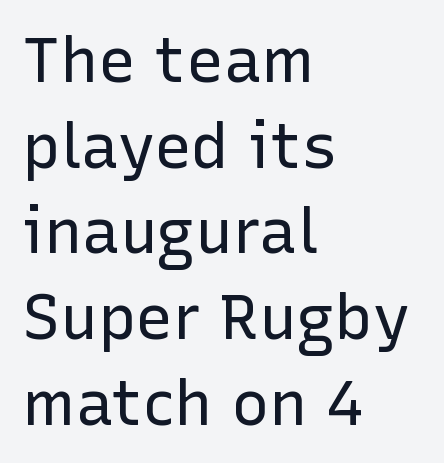
Q: Is the text bold? A: No.
Q: Is the text italic (slanted)? A: No, it is upright.
Q: Is the typeface a serif or a sans-serif typeface? A: Sans-serif.
Q: Is the text underlined? A: No.
Q: How is the paragraph aligned? A: Left-aligned.
Q: Is the spacing between letters normal or unusually wide? A: Normal.
Q: Is the spacing between lines tight, normal or loose? A: Normal.
Q: Width (condensed, normal, or wide)? A: Normal.
Q: Stroke contrast? A: Low.
Q: x-height? A: Medium.
Q: Monospaced? A: No.
